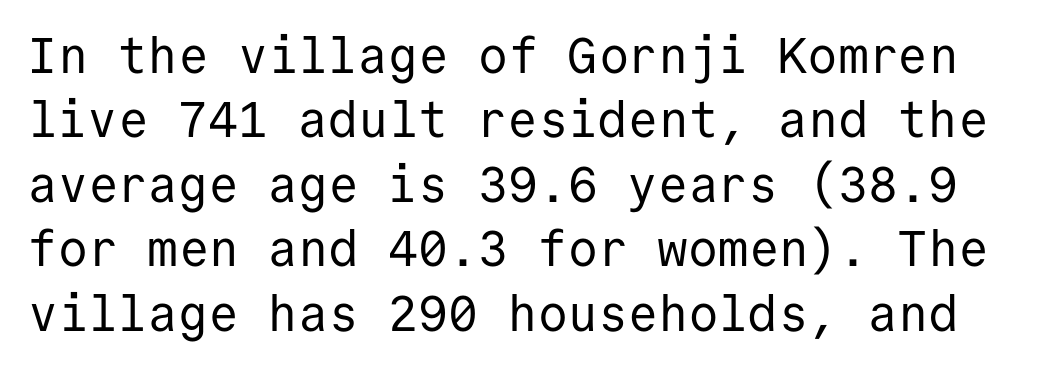
The image shows 50 px regular-weight sans-serif type, upright, monospaced; set normal line spacing (1.29x), normal letter spacing, not underlined; low stroke contrast and a medium x-height.
